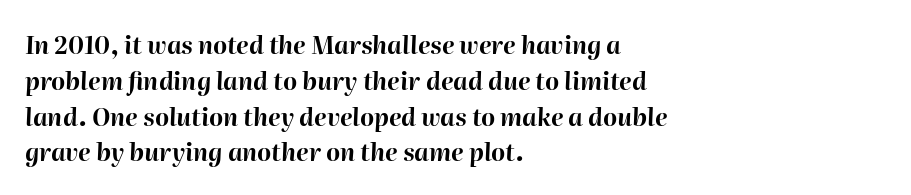
All the whitespace from short lines collects on the right. You could call the tracking neutral — neither tight nor loose. Its strokes are broad and dark, the hallmark of bold type. The glyphs are unaccompanied by any horizontal stroke below them. Students, observe: this is what conventionally led text looks like.
